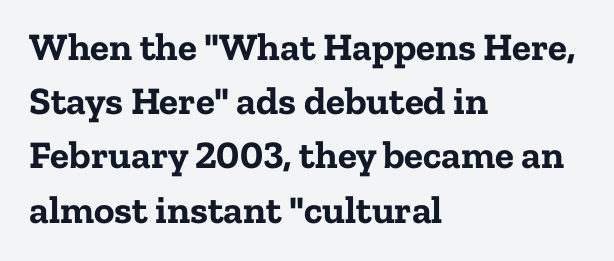
{"serif": "yes", "italic": "no", "bold": "yes", "weight": "bold", "width": "normal", "stroke_contrast": "low", "x_height": "medium", "monospaced": "no", "underline": "no", "align": "left", "line_spacing": "normal", "line_spacing_ratio": 1.39, "letter_spacing": "normal", "letter_spacing_em": 0.0, "glyph_px": 39}
